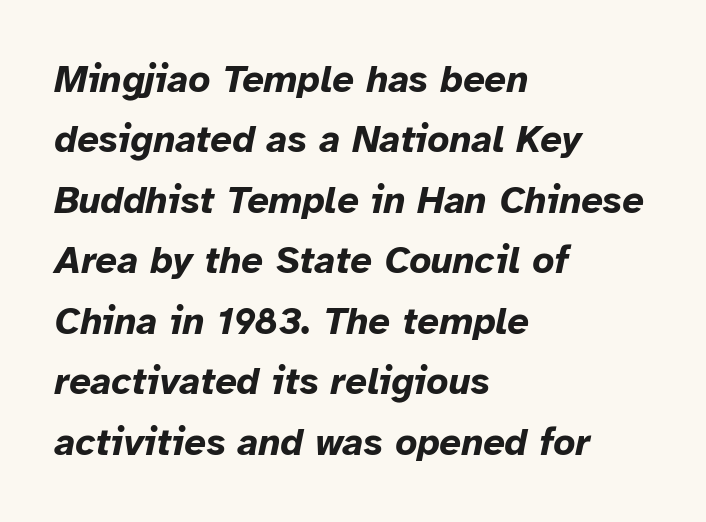
Q: Is the text bold? A: Yes.
Q: Is the text italic (slanted)? A: Yes, it leans right by about 12 degrees.
Q: Is the text underlined? A: No.
Q: How is the paragraph aligned? A: Left-aligned.
Q: Is the spacing between letters normal or unusually wide? A: Normal.
Q: Is the spacing between lines tight, normal or loose? A: Normal.
Q: Width (condensed, normal, or wide)? A: Normal.
Q: Stroke contrast? A: Low.
Q: x-height? A: Medium.
Q: Monospaced? A: No.
